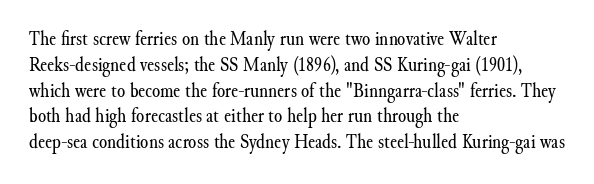
{"italic": "no", "bold": "no", "underline": "no", "align": "left", "line_spacing_ratio": 1.23, "letter_spacing": "normal", "letter_spacing_em": 0.0, "glyph_px": 21}
